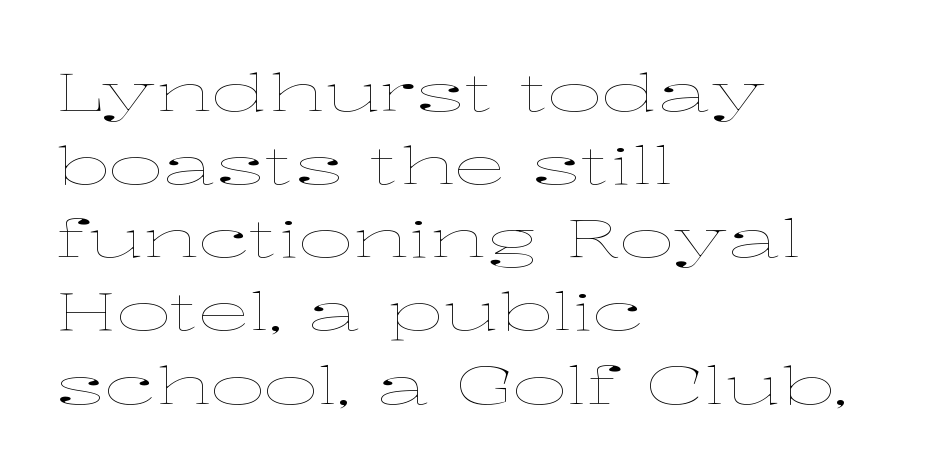
{"italic": "no", "bold": "no", "weight": "thin", "width": "wide", "stroke_contrast": "low", "x_height": "medium", "monospaced": "no", "underline": "no", "align": "left", "line_spacing": "normal", "line_spacing_ratio": 1.38, "letter_spacing": "normal", "letter_spacing_em": 0.0, "glyph_px": 53}
